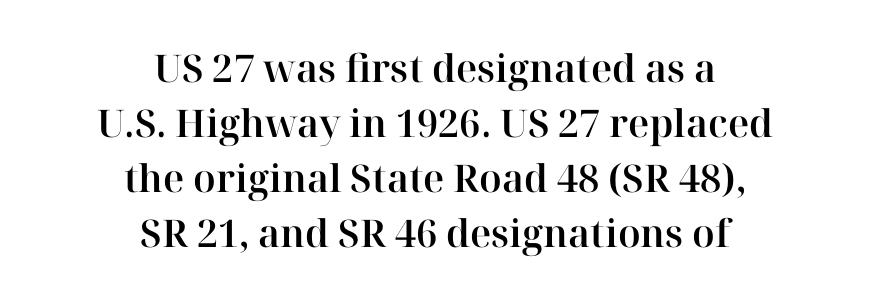
The setting favours the middle, as headings and verse often do. Each letter keeps its own natural width here, so spacing adapts to shape. Normally led — the rows are evenly, conventionally spaced. Unlike a clean sans, this face finishes its strokes with serifs. The type sits square on the baseline with zero lean. Words appear dense and cohesive because spacing is normal.
